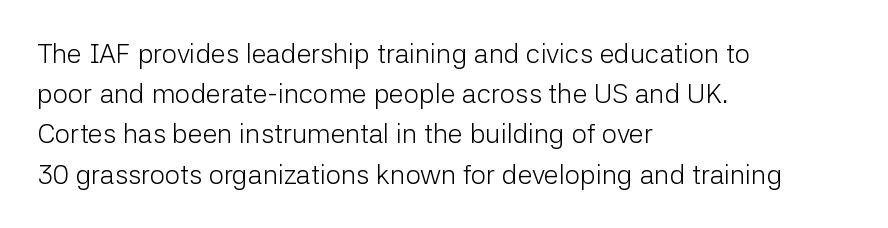
{"italic": "no", "bold": "no", "underline": "no", "align": "left", "line_spacing": "normal", "line_spacing_ratio": 1.49, "letter_spacing": "normal", "letter_spacing_em": 0.0, "glyph_px": 27}
